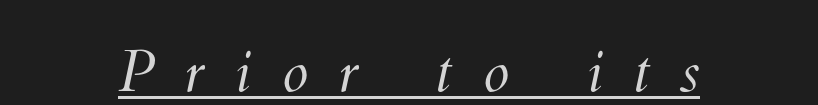
The image shows 60 px light type; set unusually wide letter spacing (+0.5 em), underlined; medium stroke contrast and a small x-height.
